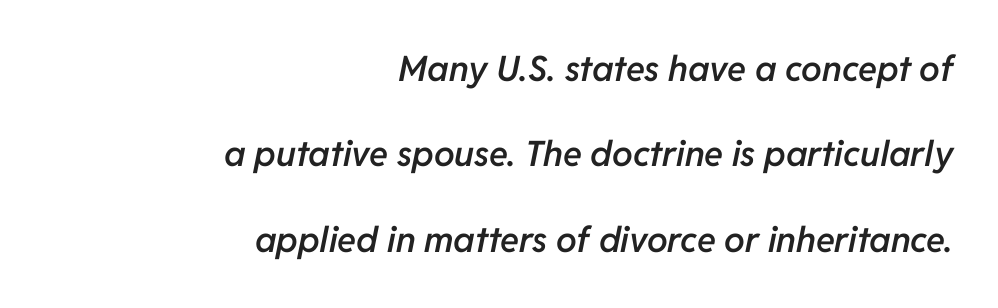
The image shows 35 px semibold type, italic (leaning right); set right-aligned, loose line spacing (2.44x), normal letter spacing, not underlined; low stroke contrast and a medium x-height.
